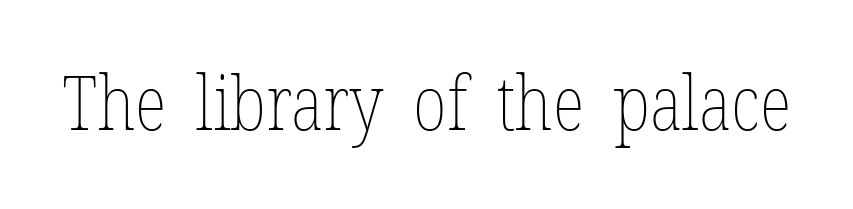
{"italic": "no", "bold": "no", "weight": "thin", "width": "condensed", "stroke_contrast": "low", "x_height": "medium", "monospaced": "no", "underline": "no", "letter_spacing": "normal", "letter_spacing_em": 0.0, "glyph_px": 75}
